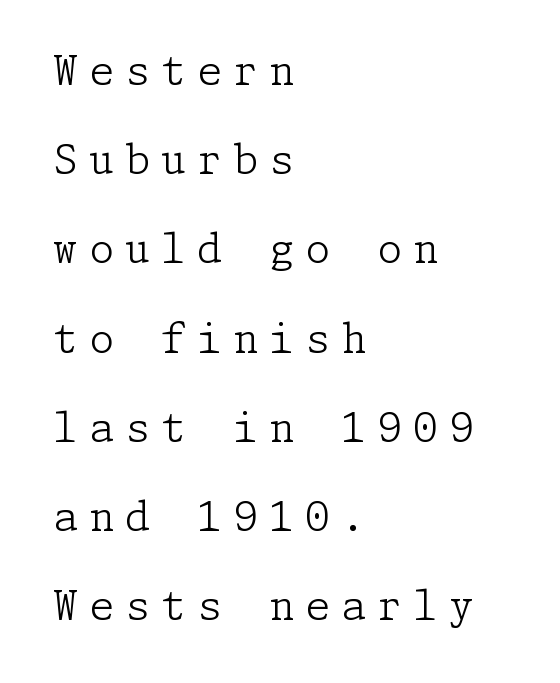
{"serif": "yes", "italic": "no", "bold": "no", "weight": "light", "width": "normal", "stroke_contrast": "low", "x_height": "medium", "underline": "no", "align": "left", "line_spacing": "loose", "line_spacing_ratio": 2.23, "letter_spacing": "wide", "letter_spacing_em": 0.28, "glyph_px": 40}
